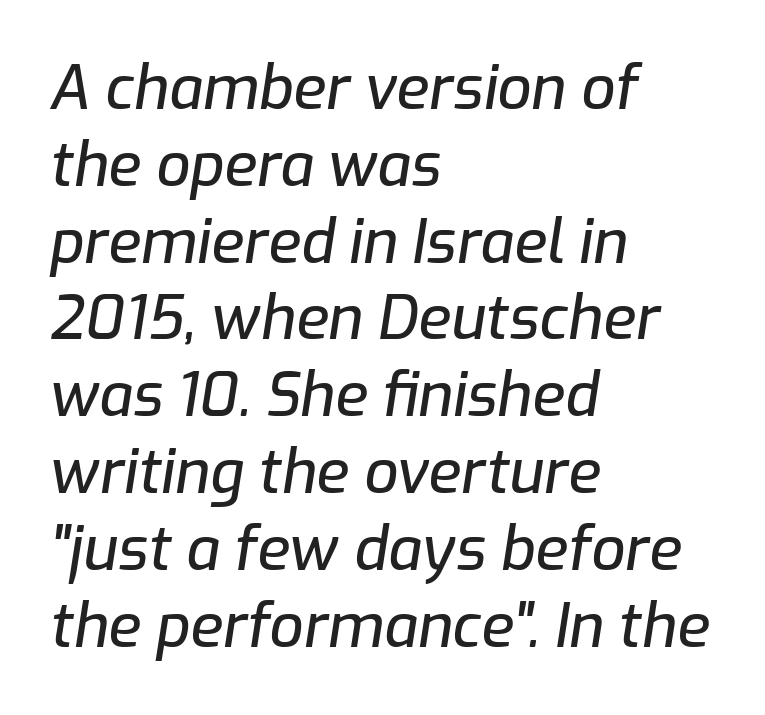
The passage shown stacks its lines at a standard gap. The text carries the slant typical of an italic or oblique font. Line starts are locked; line ends wander. Tracking value appears to be zero — textbook default spacing.
